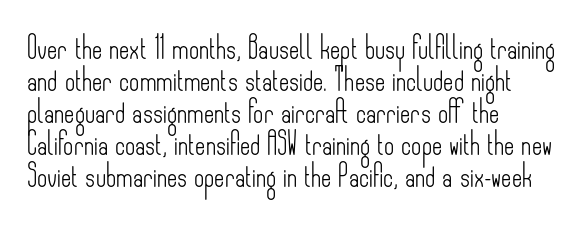
The image shows 22 px text type, upright; set left-aligned, normal line spacing (1.45x), normal letter spacing, not underlined.
